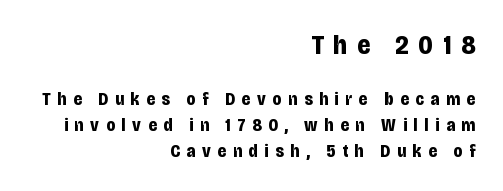
{"italic": "no", "bold": "yes", "underline": "no", "align": "right", "line_spacing": "normal", "line_spacing_ratio": 1.44, "letter_spacing": "wide", "letter_spacing_em": 0.37, "larger_block": "first", "size_ratio": 1.5, "glyph_px": 27}
